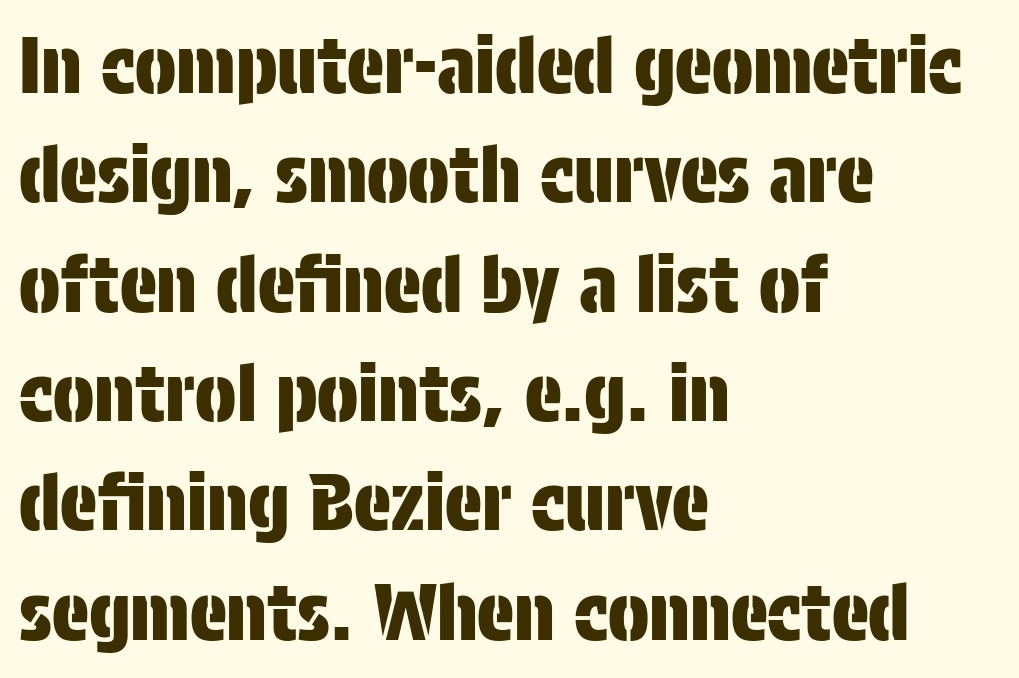
{"serif": "no", "italic": "no", "width": "condensed", "stroke_contrast": "low", "x_height": "large", "monospaced": "no", "underline": "no", "align": "left", "line_spacing": "normal", "line_spacing_ratio": 1.42, "letter_spacing": "normal", "letter_spacing_em": 0.0, "glyph_px": 77}
